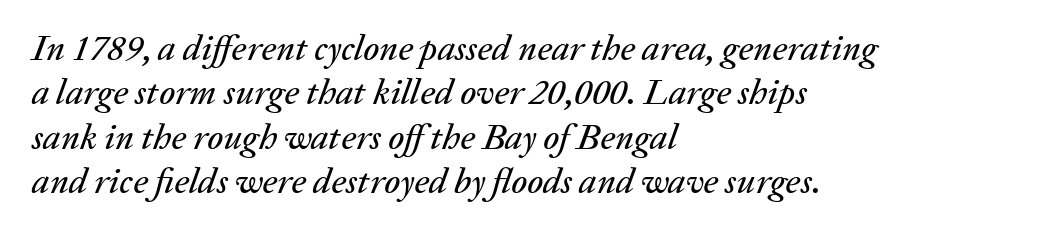
The face used here is proportionally spaced, like ordinary book or web type. The zone under the glyphs is completely vacant. These lines stack with their left ends in a neat column. Style check: oblique.
